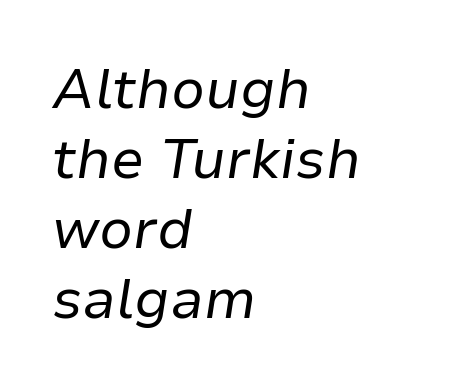
{"italic": "yes", "lean": "right", "slant_degrees": 9, "bold": "no", "weight": "regular", "width": "normal", "stroke_contrast": "low", "x_height": "medium", "monospaced": "no", "underline": "no", "align": "left", "line_spacing": "normal", "line_spacing_ratio": 1.27, "letter_spacing": "normal", "letter_spacing_em": 0.0, "glyph_px": 55}
